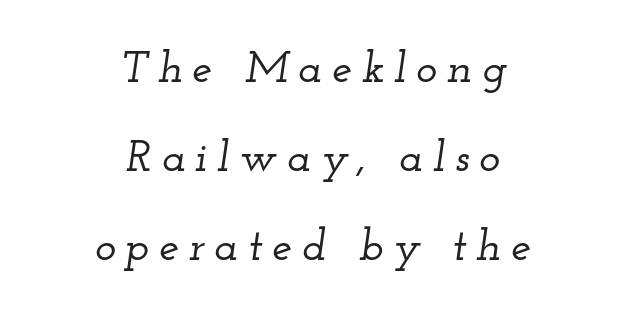
Q: Is the text italic (slanted)? A: Yes, it leans right by about 12 degrees.
Q: Is the typeface a serif or a sans-serif typeface? A: Serif.
Q: Is the text underlined? A: No.
Q: How is the paragraph aligned? A: Centered.
Q: Is the spacing between letters normal or unusually wide? A: Unusually wide.
Q: Is the spacing between lines tight, normal or loose? A: Loose.
Q: Width (condensed, normal, or wide)? A: Wide.
Q: Stroke contrast? A: Low.
Q: x-height? A: Small.
Q: Monospaced? A: No.
